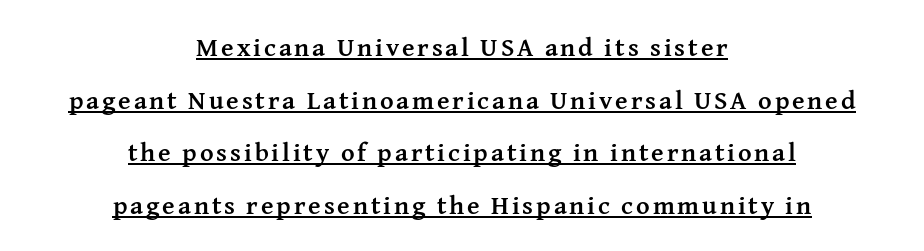
The image shows 26 px bold type, upright; set centered, loose line spacing (2.02x), underlined.
